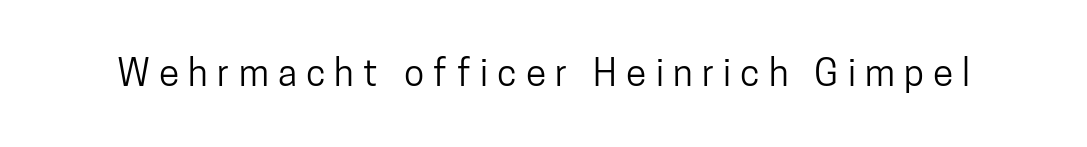
The image shows 37 px condensed sans-serif type, upright; set unusually wide letter spacing (+0.25 em), not underlined; low stroke contrast and a medium x-height.
